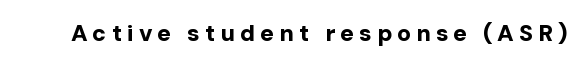
The space directly below the letters is spotless. Rendered with straight, roman letterforms. Substantial extra tracking has been applied to these lines. Bold? Absolutely — the strokes are thick and heavy.
